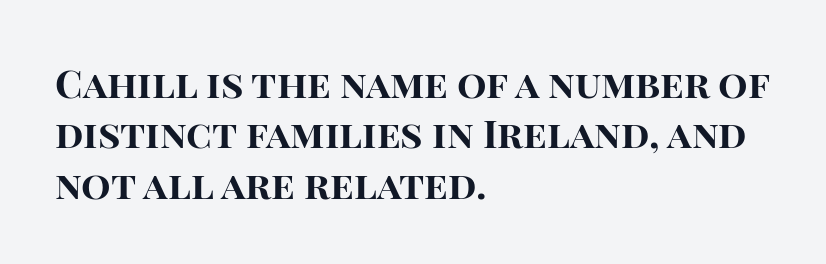
Q: Is the text bold? A: Yes.
Q: Is the text italic (slanted)? A: No, it is upright.
Q: Is the typeface a serif or a sans-serif typeface? A: Sans-serif.
Q: Is the text underlined? A: No.
Q: How is the paragraph aligned? A: Left-aligned.
Q: Is the spacing between letters normal or unusually wide? A: Normal.
Q: Is the spacing between lines tight, normal or loose? A: Normal.
Q: Width (condensed, normal, or wide)? A: Normal.
Q: Stroke contrast? A: High.
Q: x-height? A: Large.
Q: Monospaced? A: No.
